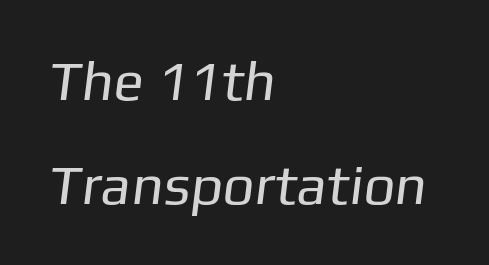
The image shows 56 px regular-weight sans-serif type; set left-aligned, line spacing 1.86x, normal letter spacing, not underlined; low stroke contrast and a medium x-height.
